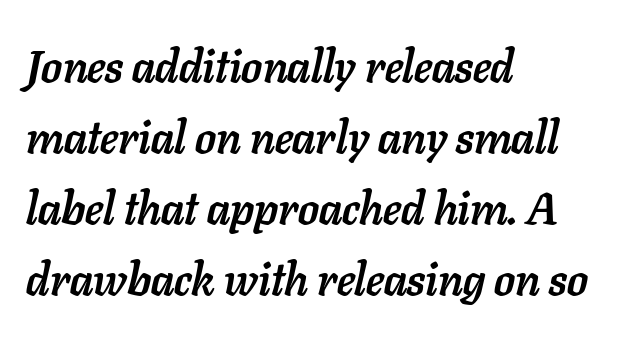
{"italic": "yes", "lean": "right", "slant_degrees": 11, "bold": "yes", "weight": "semibold", "width": "normal", "stroke_contrast": "low", "x_height": "medium", "monospaced": "no", "underline": "no", "align": "left", "line_spacing": "normal", "line_spacing_ratio": 1.58, "letter_spacing": "normal", "letter_spacing_em": 0.0, "glyph_px": 45}
